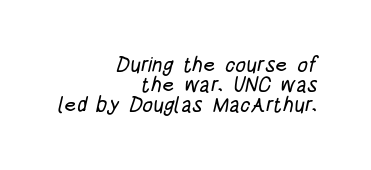
Q: Is the text underlined? A: No.
Q: How is the paragraph aligned? A: Right-aligned.
Q: Is the spacing between letters normal or unusually wide? A: Normal.
Q: Is the spacing between lines tight, normal or loose? A: Tight.
